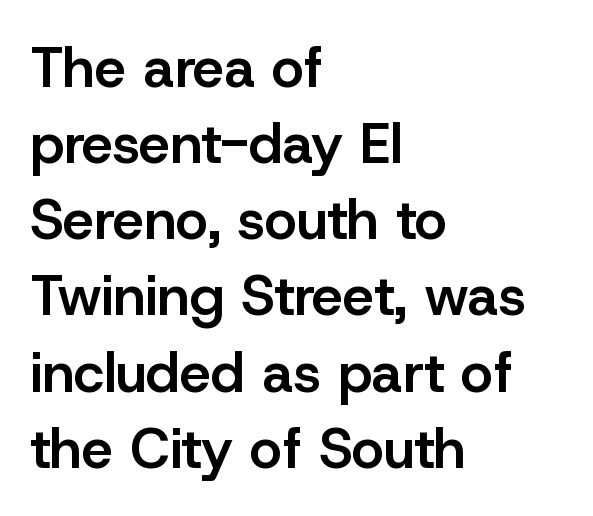
Here the glyphs are tracked normally, forming tight word shapes. The text was rendered using a sans face with plain stroke endings. The typography opts for an upright posture over an oblique one. The typesetting leans somewhat heavy: a semibold. How would I describe the line gaps? Plain and ordinary. Clear beneath every line of the passage.
